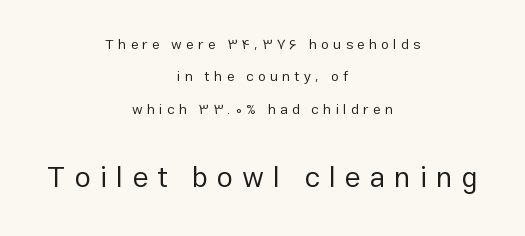
The paragraph shown floats in the horizontal middle. Descender tails drop into unmarked territory. Spacing verdict: proportional, widths tailored to each character. Tracking value appears strongly positive — letters spread wide. Stroke thickness stays within the range of a standard reading face or lighter. Here the second block reads like a headline and the first like body copy.
